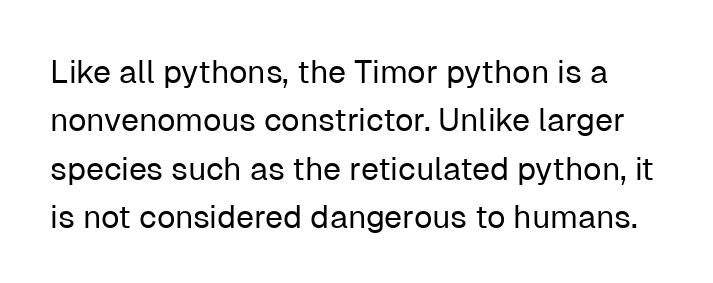
Q: Is the text bold? A: No.
Q: Is the text italic (slanted)? A: No, it is upright.
Q: Is the typeface a serif or a sans-serif typeface? A: Sans-serif.
Q: Is the text underlined? A: No.
Q: Is the spacing between letters normal or unusually wide? A: Normal.
Q: Is the spacing between lines tight, normal or loose? A: Normal.
Q: Width (condensed, normal, or wide)? A: Normal.
Q: Stroke contrast? A: Low.
Q: x-height? A: Medium.
Q: Monospaced? A: No.
